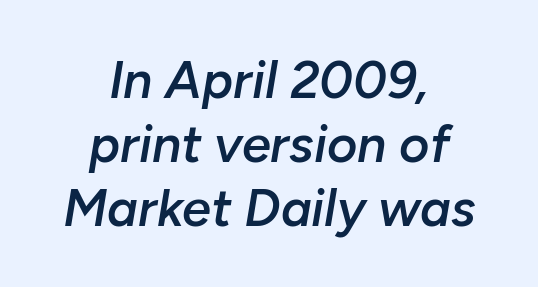
How heavy is the stroke? Medium-heavy — a semibold, shy of bold. Notice how the passage keeps no hard edge, just a central spine. The space directly below the letters is spotless. Think of a printed novel: that variable character pitch is what you see here. Looking at the ascenders, they clearly lean.
